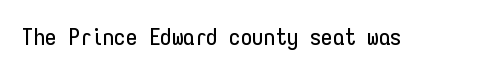
The image shows 23 px text type, upright; set normal letter spacing, not underlined.
